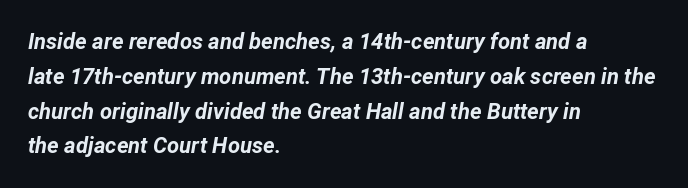
The image shows 22 px bold type, italic (leaning right); set left-aligned, normal line spacing (1.58x), normal letter spacing, not underlined.
